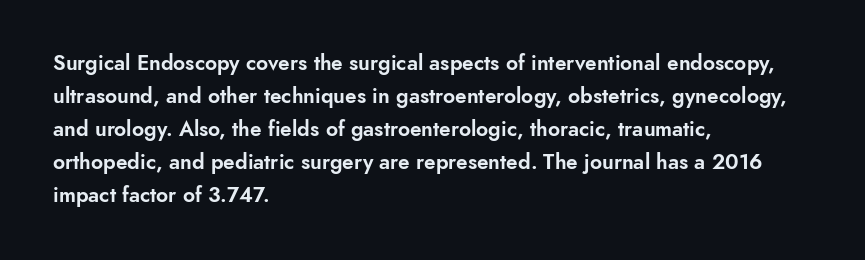
Q: Is the text italic (slanted)? A: No, it is upright.
Q: Is the text underlined? A: No.
Q: How is the paragraph aligned? A: Left-aligned.
Q: Is the spacing between letters normal or unusually wide? A: Normal.
Q: Is the spacing between lines tight, normal or loose? A: Normal.
